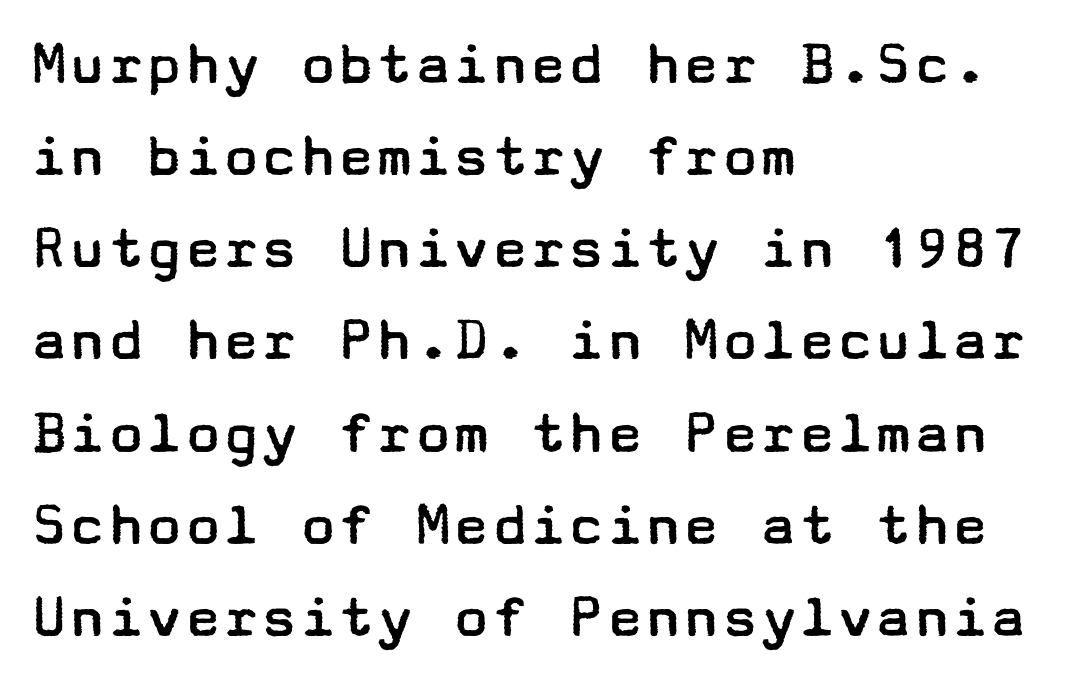
{"serif": "no", "italic": "no", "bold": "no", "weight": "regular", "width": "wide", "stroke_contrast": "low", "x_height": "medium", "underline": "no", "align": "left", "line_spacing": "normal", "line_spacing_ratio": 1.44, "letter_spacing": "normal", "letter_spacing_em": 0.0, "glyph_px": 64}
